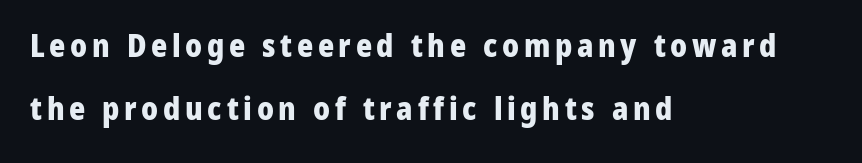
{"serif": "no", "italic": "no", "bold": "yes", "weight": "heavy", "width": "normal", "stroke_contrast": "low", "x_height": "medium", "monospaced": "no", "underline": "no", "align": "left", "line_spacing": "loose", "line_spacing_ratio": 2.04, "glyph_px": 31}
